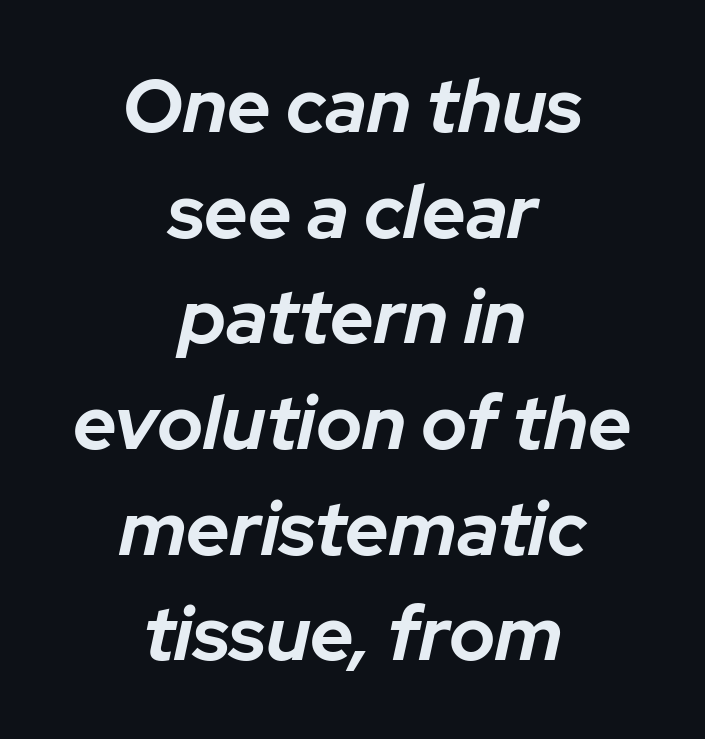
{"italic": "yes", "lean": "right", "slant_degrees": 12, "bold": "yes", "weight": "bold", "width": "normal", "stroke_contrast": "low", "x_height": "medium", "monospaced": "no", "underline": "no", "align": "center", "line_spacing": "normal", "line_spacing_ratio": 1.39, "letter_spacing": "normal", "letter_spacing_em": 0.0, "glyph_px": 76}
